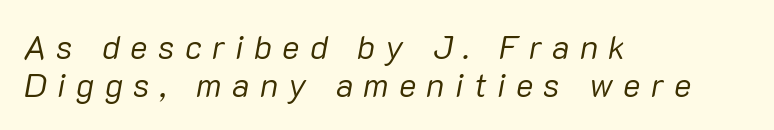
The image shows 33 px regular-weight type, italic (leaning right); set left-aligned, tight line spacing (1.15x), unusually wide letter spacing (+0.31 em), not underlined; low stroke contrast and a medium x-height.
